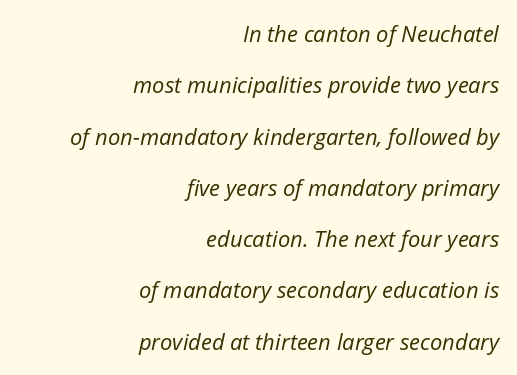
The image shows 22 px text type, italic (leaning right); set right-aligned, loose line spacing (2.33x), normal letter spacing, not underlined.
